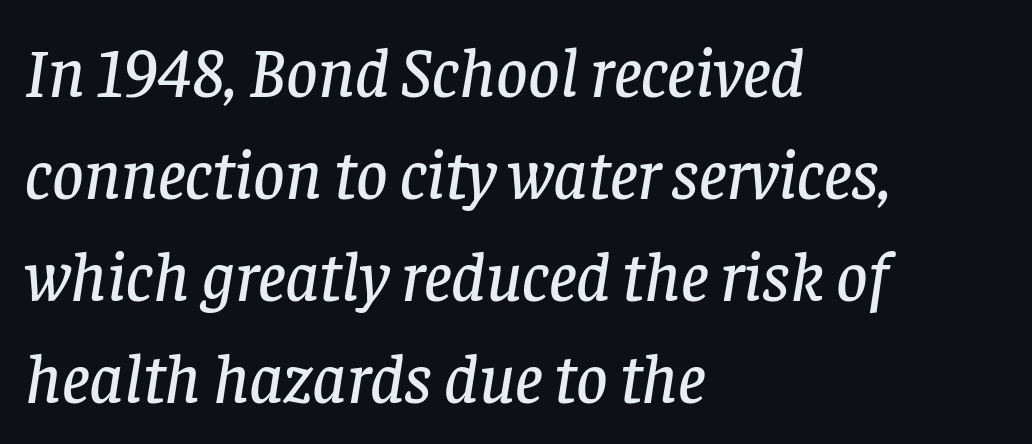
Q: Is the text italic (slanted)? A: Yes, it leans right by about 8 degrees.
Q: Is the typeface a serif or a sans-serif typeface? A: Serif.
Q: Is the text underlined? A: No.
Q: How is the paragraph aligned? A: Left-aligned.
Q: Is the spacing between letters normal or unusually wide? A: Normal.
Q: Is the spacing between lines tight, normal or loose? A: Normal.
Q: Width (condensed, normal, or wide)? A: Normal.
Q: Stroke contrast? A: Low.
Q: x-height? A: Large.
Q: Monospaced? A: No.
